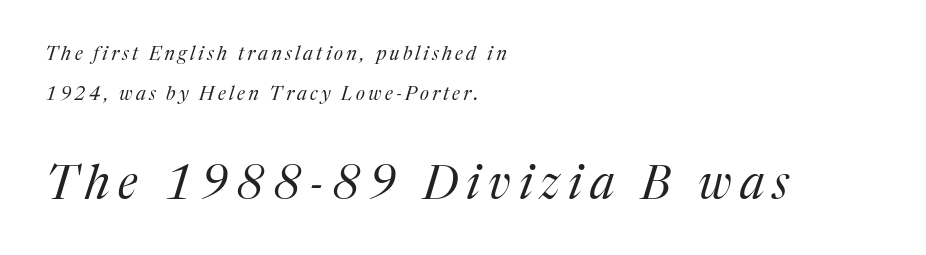
{"serif": "yes", "italic": "yes", "lean": "right", "slant_degrees": 17, "bold": "no", "weight": "regular", "width": "normal", "stroke_contrast": "medium", "x_height": "medium", "monospaced": "no", "underline": "no", "align": "left", "line_spacing": "loose", "line_spacing_ratio": 2.08, "larger_block": "second", "size_ratio": 2.47, "glyph_px": 47}
